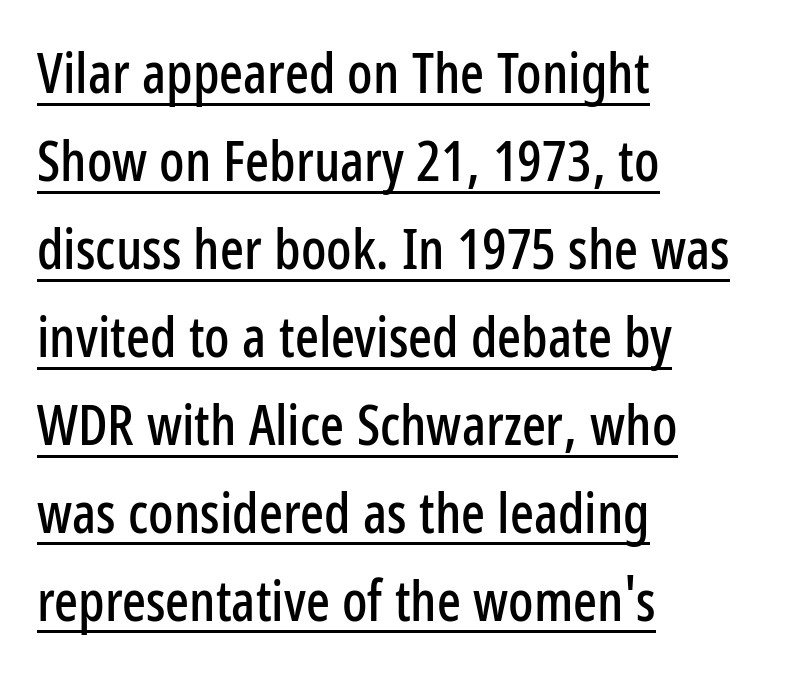
Line starts are locked; line ends wander. Characters remain perfectly vertical along every line. These characters rest on top of a visible drawn line. Words appear dense and cohesive because spacing is normal. This is sans-serif lettering, the kind often seen on screens and signage. Proportional: the letters do not fall into vertical columns.
